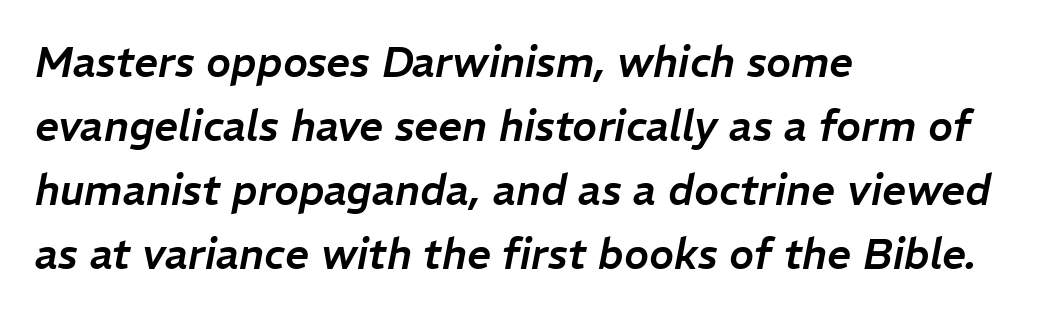
The image shows 42 px text type, italic (leaning right); set left-aligned, normal line spacing (1.52x), normal letter spacing, not underlined; low stroke contrast and a medium x-height.
